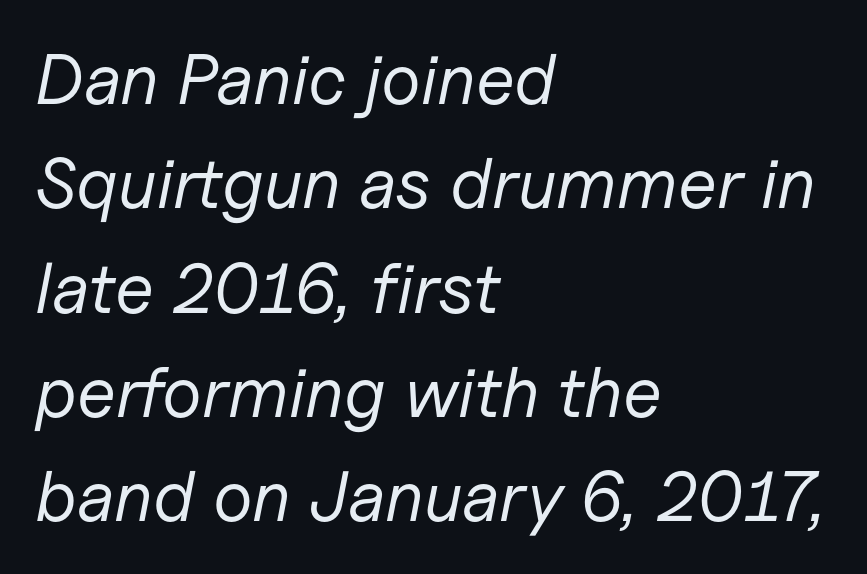
Vertical spacing — default. Stem width sits at or under what a default text font uses. Honestly, the letter spacing is just normal — you wouldn't notice it. The text carries the slant typical of an italic or oblique font.
